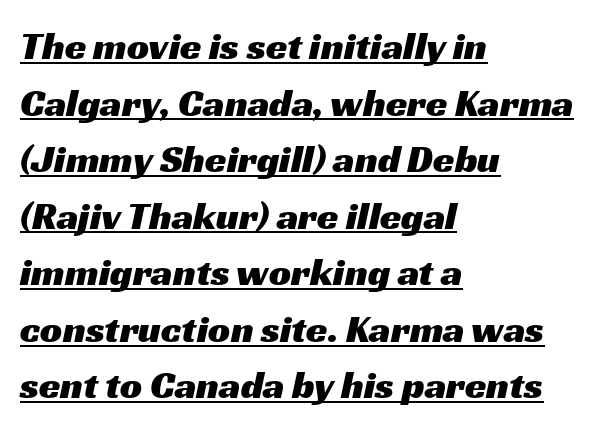
{"serif": "no", "width": "wide", "stroke_contrast": "medium", "x_height": "medium", "monospaced": "no", "underline": "yes", "align": "left", "line_spacing": "normal", "line_spacing_ratio": 1.45, "letter_spacing": "normal", "letter_spacing_em": 0.0, "glyph_px": 39}
